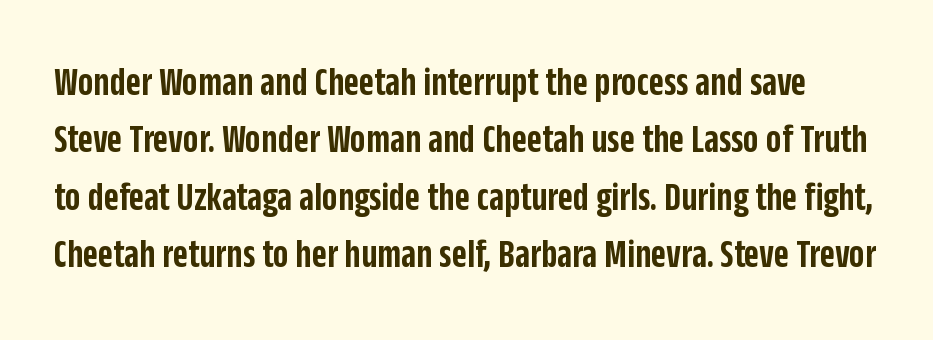
The image shows 41 px semibold, condensed sans-serif type, upright; set normal line spacing (1.4x), normal letter spacing, not underlined; low stroke contrast and a large x-height.
